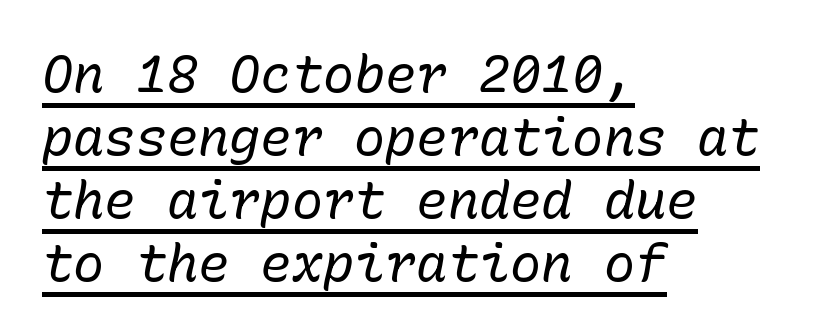
Do the characters align in a grid? Yes, the font is monospaced. A classic flush-left, rag-right setting is used for this passage. You could call the tracking neutral — neither tight nor loose. The rendering uses the underline text-decoration. Yep, that's italic — everything's leaning. The passage shown is not bold in any degree.
